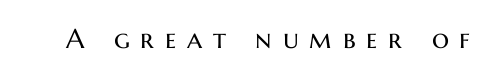
{"italic": "no", "bold": "no", "underline": "no", "letter_spacing": "wide", "letter_spacing_em": 0.4, "glyph_px": 27}
